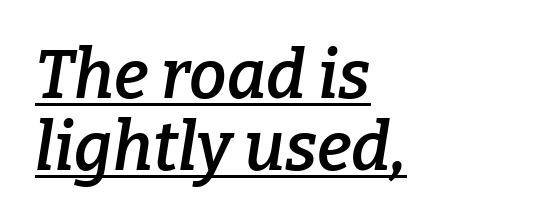
{"serif": "yes", "italic": "yes", "lean": "right", "slant_degrees": 9, "bold": "semi", "weight": "semibold", "width": "normal", "stroke_contrast": "low", "x_height": "medium", "monospaced": "no", "underline": "yes", "align": "left", "line_spacing": "tight", "line_spacing_ratio": 1.08, "letter_spacing": "normal", "letter_spacing_em": 0.0, "glyph_px": 67}
